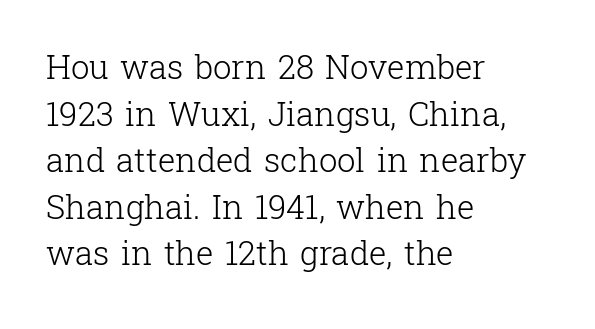
Honestly, there is no underline to notice here at all. What's the leading like? Ordinary, nothing unusual. Italic: no, the glyphs are upright roman. You could not count columns in this text — the font is proportionally spaced. Is the letter spacing exaggerated? No — it looks like the ordinary default.
